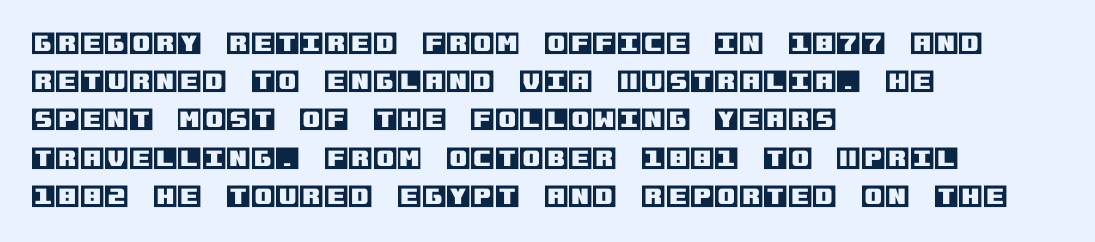
Q: Is the text italic (slanted)? A: No, it is upright.
Q: Is the text underlined? A: No.
Q: How is the paragraph aligned? A: Left-aligned.
Q: Is the spacing between letters normal or unusually wide? A: Normal.
Q: Is the spacing between lines tight, normal or loose? A: Normal.
